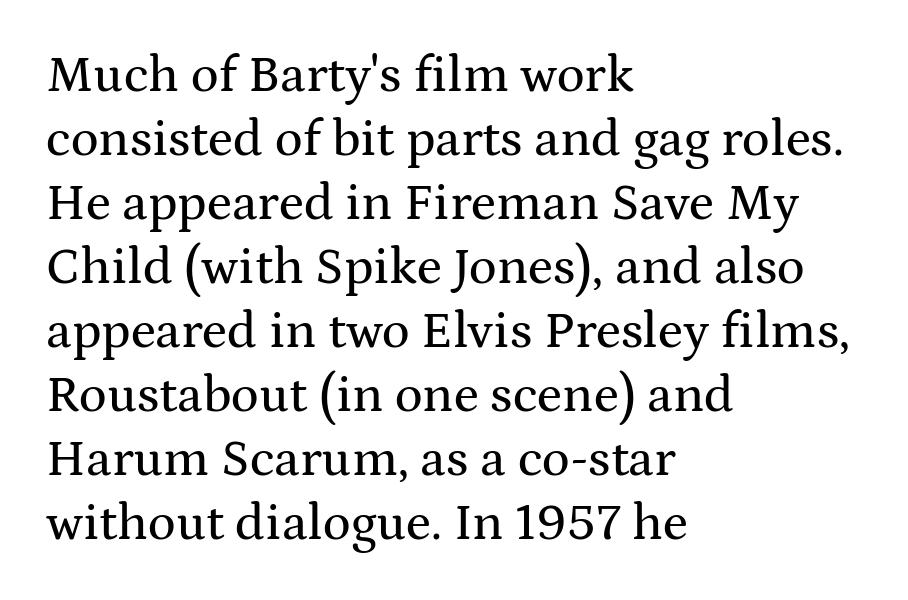
The image shows 52 px wide serif type, upright; set left-aligned, line spacing 1.23x, normal letter spacing, not underlined; medium stroke contrast and a medium x-height.
